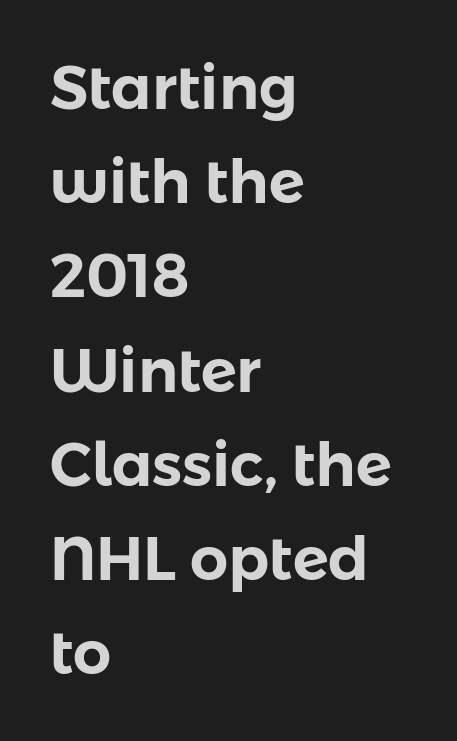
{"serif": "no", "italic": "no", "width": "normal", "stroke_contrast": "low", "x_height": "medium", "monospaced": "no", "underline": "no", "align": "left", "line_spacing": "normal", "line_spacing_ratio": 1.57, "letter_spacing": "normal", "letter_spacing_em": 0.0, "glyph_px": 60}
